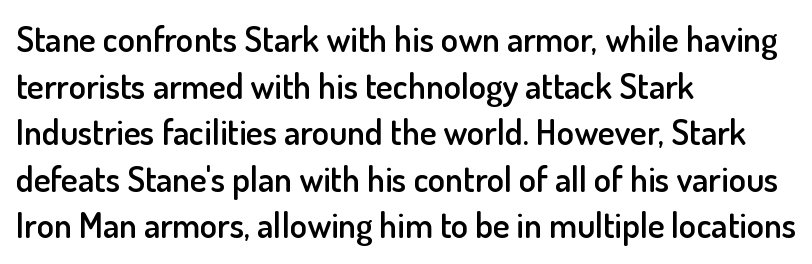
Q: Is the text bold? A: Semi-bold.
Q: Is the text italic (slanted)? A: No, it is upright.
Q: Is the typeface a serif or a sans-serif typeface? A: Sans-serif.
Q: Is the text underlined? A: No.
Q: How is the paragraph aligned? A: Left-aligned.
Q: Is the spacing between letters normal or unusually wide? A: Normal.
Q: Is the spacing between lines tight, normal or loose? A: Normal.
Q: Width (condensed, normal, or wide)? A: Normal.
Q: Stroke contrast? A: Low.
Q: x-height? A: Small.
Q: Monospaced? A: No.
